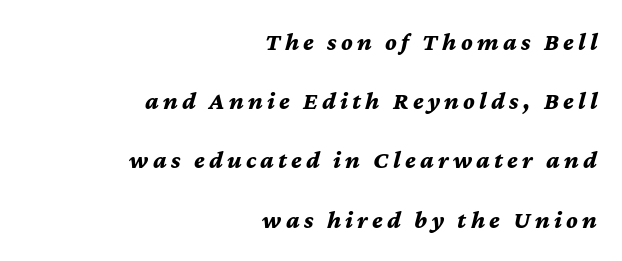
{"italic": "yes", "lean": "right", "slant_degrees": 12, "bold": "yes", "underline": "no", "align": "right", "line_spacing": "loose", "line_spacing_ratio": 2.37, "glyph_px": 25}
